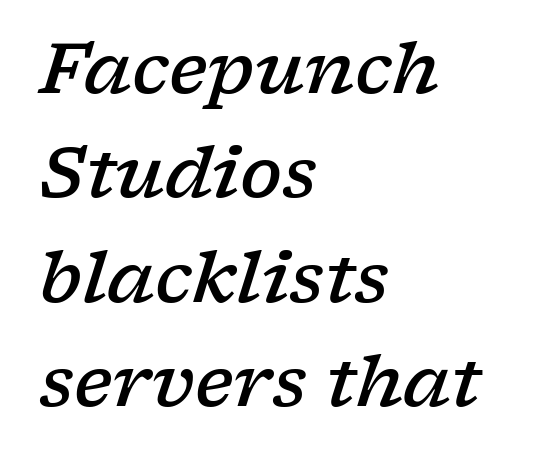
Q: Is the text bold? A: Semi-bold.
Q: Is the text italic (slanted)? A: Yes, it leans right by about 17 degrees.
Q: Is the typeface a serif or a sans-serif typeface? A: Serif.
Q: Is the text underlined? A: No.
Q: How is the paragraph aligned? A: Left-aligned.
Q: Is the spacing between letters normal or unusually wide? A: Normal.
Q: Is the spacing between lines tight, normal or loose? A: Normal.
Q: Width (condensed, normal, or wide)? A: Wide.
Q: Stroke contrast? A: Low.
Q: x-height? A: Medium.
Q: Monospaced? A: No.
